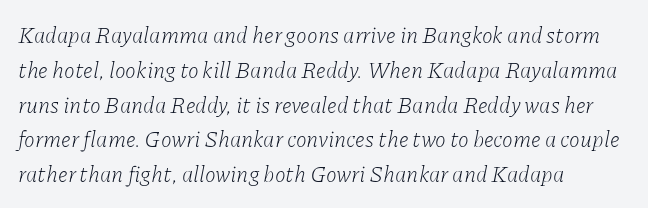
{"italic": "yes", "lean": "right", "slant_degrees": 11, "bold": "no", "underline": "no", "align": "left", "line_spacing": "normal", "line_spacing_ratio": 1.58, "letter_spacing": "normal", "letter_spacing_em": 0.0, "glyph_px": 22}
